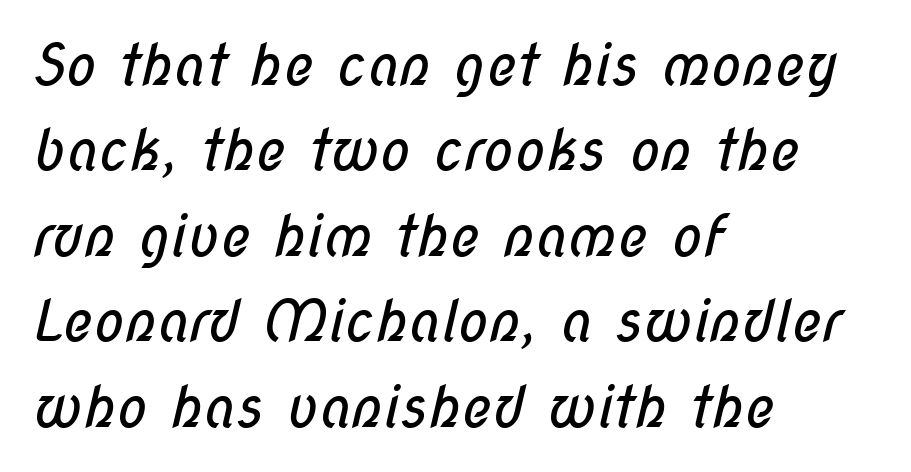
Underlining? Definitely not there. What stands out about the letter spacing? Nothing — it is the standard amount. This rendering uses left alignment, leaving the right contour irregular. You could not count columns in this text — the font is proportionally spaced. These lines are composed in type without serifs. The strokes are not fattened; the text isn't bold.
